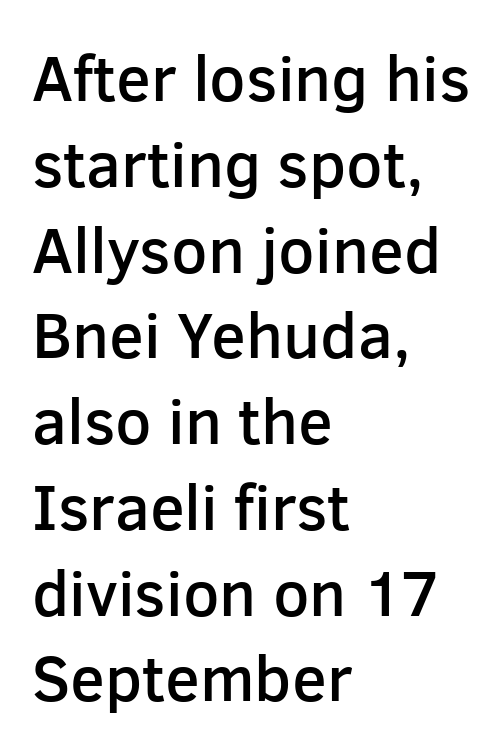
{"serif": "no", "italic": "no", "bold": "semi", "weight": "semibold", "width": "normal", "stroke_contrast": "low", "x_height": "medium", "monospaced": "no", "underline": "no", "align": "left", "line_spacing": "normal", "line_spacing_ratio": 1.34, "letter_spacing": "normal", "letter_spacing_em": 0.0, "glyph_px": 64}
